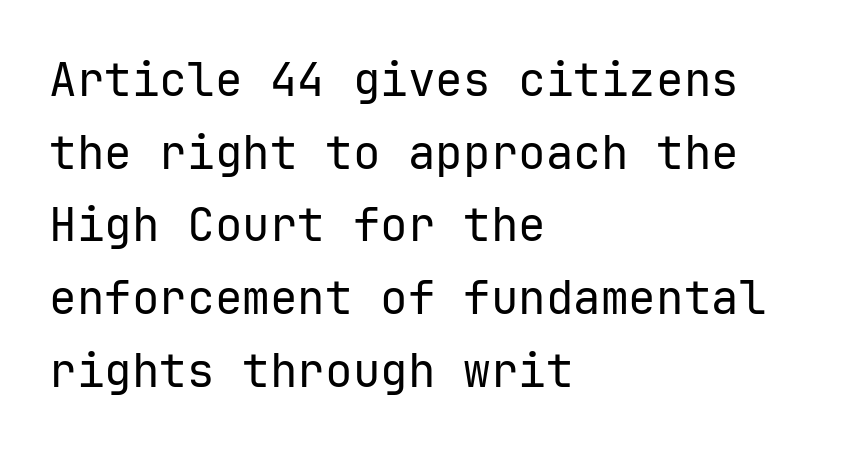
Q: Is the text bold? A: No.
Q: Is the text italic (slanted)? A: No, it is upright.
Q: Is the typeface a serif or a sans-serif typeface? A: Sans-serif.
Q: Is the text underlined? A: No.
Q: How is the paragraph aligned? A: Left-aligned.
Q: Is the spacing between letters normal or unusually wide? A: Normal.
Q: Is the spacing between lines tight, normal or loose? A: Normal.
Q: Width (condensed, normal, or wide)? A: Normal.
Q: Stroke contrast? A: Low.
Q: x-height? A: Medium.
Q: Monospaced? A: Yes.
